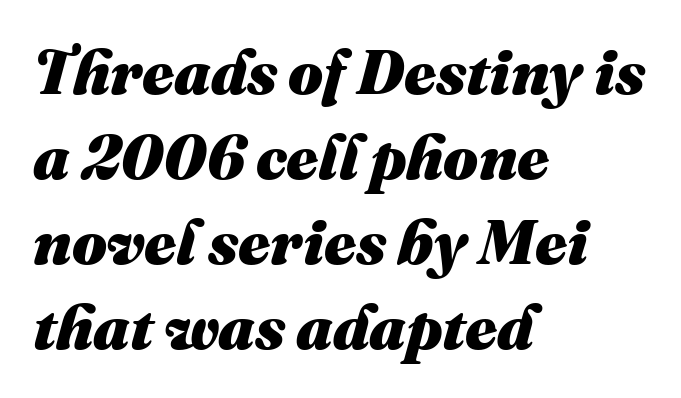
{"italic": "yes", "lean": "right", "slant_degrees": 16, "bold": "yes", "weight": "heavy", "width": "normal", "stroke_contrast": "medium", "x_height": "medium", "monospaced": "no", "underline": "no", "align": "left", "line_spacing": "normal", "line_spacing_ratio": 1.37, "letter_spacing": "normal", "letter_spacing_em": 0.0, "glyph_px": 62}
